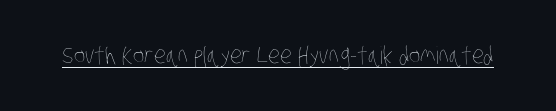
Underlining? Definitely there. The weight tops out at a normal text grade. Does extra space separate the letters? No, they use regular spacing.
